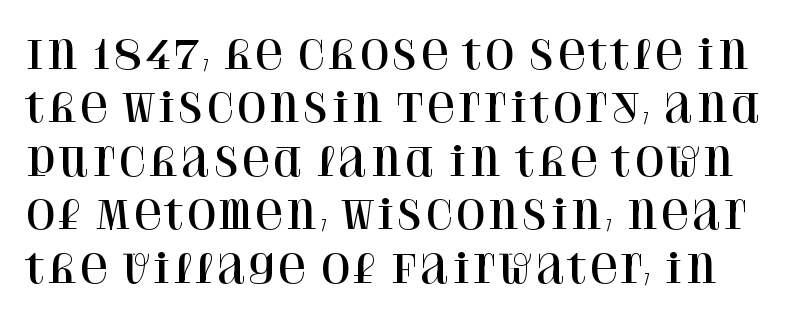
Q: Is the text italic (slanted)? A: No, it is upright.
Q: Is the typeface a serif or a sans-serif typeface? A: Serif.
Q: Is the text underlined? A: No.
Q: Is the spacing between letters normal or unusually wide? A: Normal.
Q: Is the spacing between lines tight, normal or loose? A: Normal.
Q: Width (condensed, normal, or wide)? A: Normal.
Q: Stroke contrast? A: High.
Q: x-height? A: Large.
Q: Monospaced? A: No.
